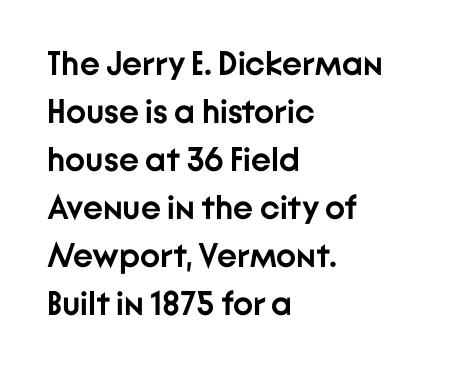
{"serif": "no", "italic": "no", "bold": "yes", "weight": "semibold", "width": "normal", "stroke_contrast": "low", "x_height": "medium", "monospaced": "no", "underline": "no", "align": "left", "line_spacing": "normal", "line_spacing_ratio": 1.41, "letter_spacing": "normal", "letter_spacing_em": 0.0, "glyph_px": 34}
